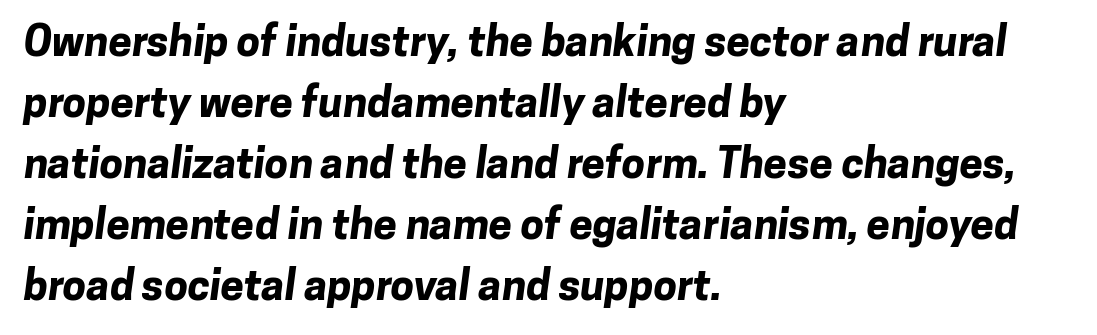
Q: Is the text bold? A: Yes.
Q: Is the typeface a serif or a sans-serif typeface? A: Sans-serif.
Q: Is the text underlined? A: No.
Q: How is the paragraph aligned? A: Left-aligned.
Q: Is the spacing between letters normal or unusually wide? A: Normal.
Q: Is the spacing between lines tight, normal or loose? A: Normal.
Q: Width (condensed, normal, or wide)? A: Normal.
Q: Stroke contrast? A: Low.
Q: x-height? A: Medium.
Q: Monospaced? A: No.
